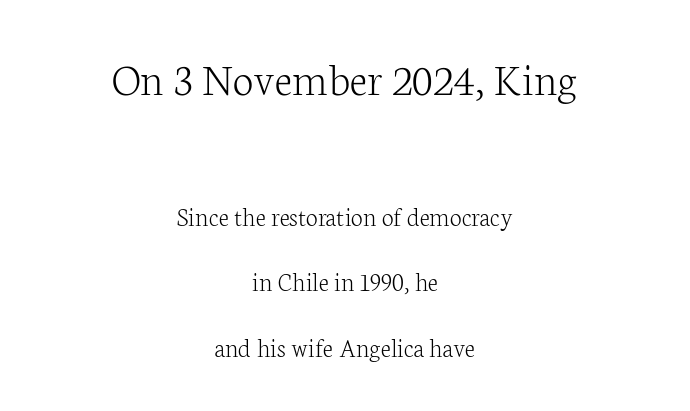
{"serif": "yes", "italic": "no", "bold": "no", "weight": "light", "width": "normal", "stroke_contrast": "low", "x_height": "medium", "monospaced": "no", "underline": "no", "align": "center", "line_spacing": "loose", "line_spacing_ratio": 2.43, "letter_spacing": "normal", "letter_spacing_em": 0.0, "larger_block": "first", "size_ratio": 1.74, "glyph_px": 47}
